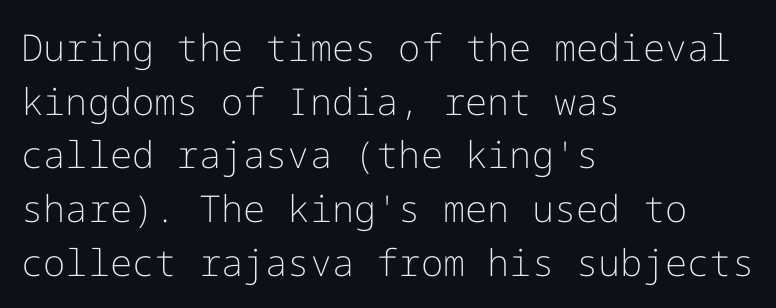
The image shows 37 px light sans-serif type, upright; set left-aligned, normal line spacing (1.45x), normal letter spacing, not underlined; low stroke contrast and a medium x-height.
